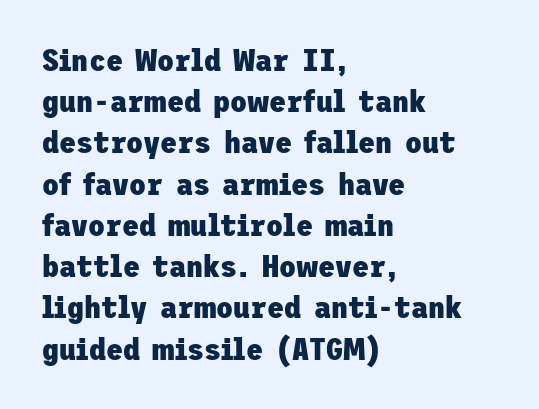
{"serif": "no", "italic": "no", "bold": "yes", "weight": "heavy", "width": "normal", "stroke_contrast": "low", "x_height": "medium", "underline": "no", "align": "left", "line_spacing": "normal", "line_spacing_ratio": 1.33, "letter_spacing": "normal", "letter_spacing_em": 0.0, "glyph_px": 31}
